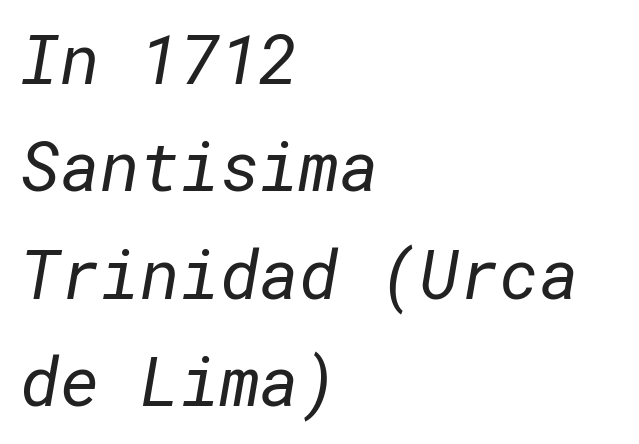
How are the letters spaced? Ordinarily, with no added tracking. Font category for this specimen: sans-serif. The passage shown is not underscored anywhere. Think standard paragraph weight, or any step lighter than that. The compositor pushed each line to the left boundary. Is there much room between lines? A standard amount, neither cramped nor airy.
